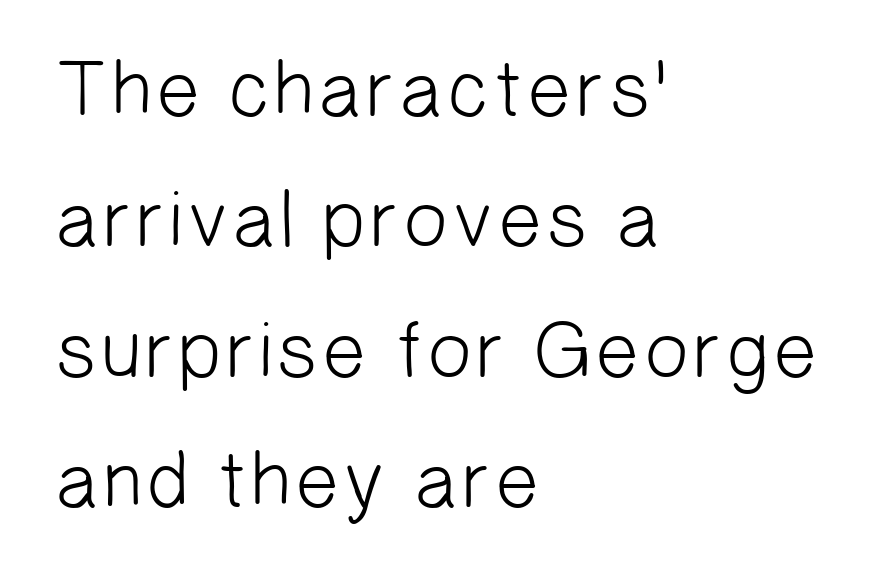
Is there much room between lines? A standard amount, neither cramped nor airy. Glance below the letters and you will spot only blank space. The ragged edge is on the right, which tells us the setting is flush left. The passage shown is typed in a proportional face where columns would drift. The type family on display is of the sans-serif kind.
